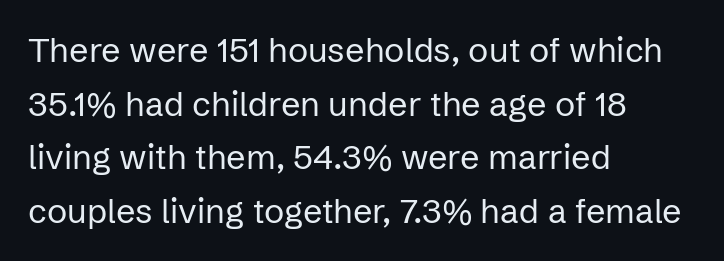
Evenly set lines give the paragraph a standard silhouette. Students, note that the glyphs here touch the page at normal intervals. Type without underlining. The strokes are not fattened; the text isn't bold. Proportional: the letters do not fall into vertical columns. This is roman type, the default non-slanted kind.
